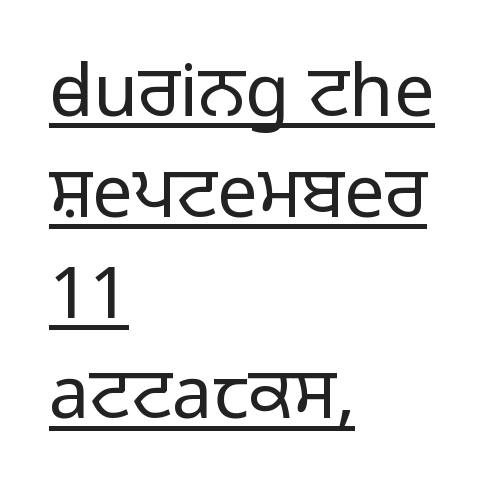
{"serif": "no", "italic": "no", "bold": "no", "weight": "light", "width": "normal", "stroke_contrast": "low", "x_height": "medium", "monospaced": "no", "underline": "yes", "align": "left", "line_spacing": "normal", "line_spacing_ratio": 1.4, "letter_spacing": "normal", "letter_spacing_em": 0.0, "glyph_px": 72}
